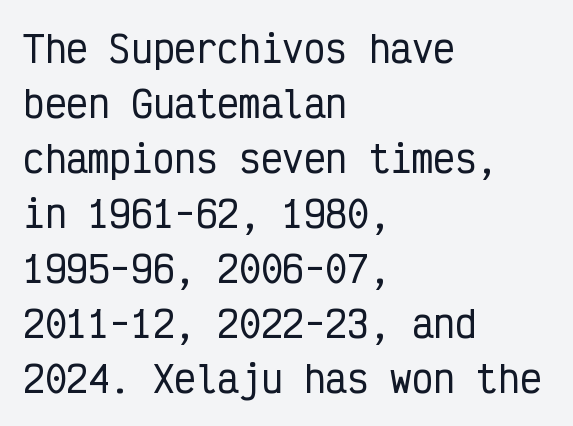
The image shows 36 px condensed sans-serif type, upright, monospaced; set left-aligned, normal line spacing (1.53x), normal letter spacing, not underlined; low stroke contrast and a medium x-height.
